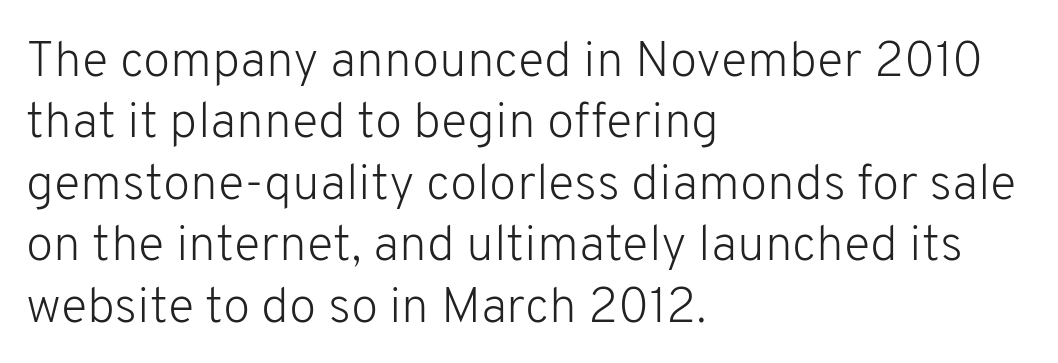
{"serif": "no", "italic": "no", "bold": "no", "weight": "light", "width": "normal", "stroke_contrast": "low", "x_height": "medium", "monospaced": "no", "underline": "no", "align": "left", "line_spacing_ratio": 1.23, "letter_spacing": "normal", "letter_spacing_em": 0.0, "glyph_px": 50}
